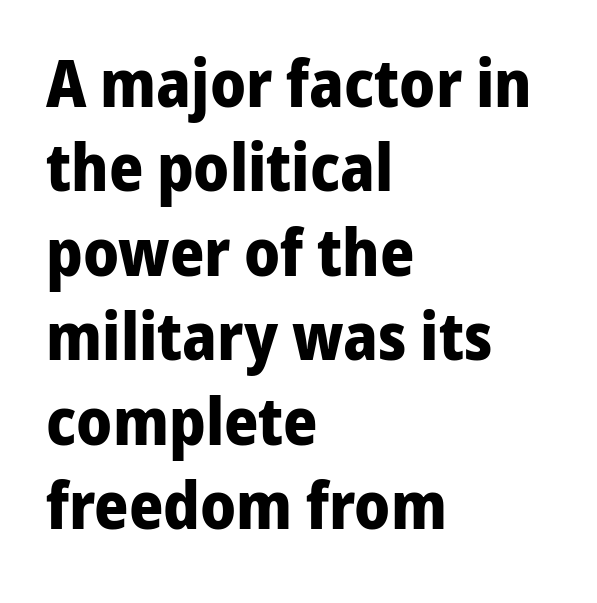
Q: Is the text bold? A: Yes.
Q: Is the text italic (slanted)? A: No, it is upright.
Q: Is the typeface a serif or a sans-serif typeface? A: Sans-serif.
Q: Is the text underlined? A: No.
Q: How is the paragraph aligned? A: Left-aligned.
Q: Is the spacing between letters normal or unusually wide? A: Normal.
Q: Is the spacing between lines tight, normal or loose? A: Normal.
Q: Width (condensed, normal, or wide)? A: Normal.
Q: Stroke contrast? A: Low.
Q: x-height? A: Medium.
Q: Monospaced? A: No.
